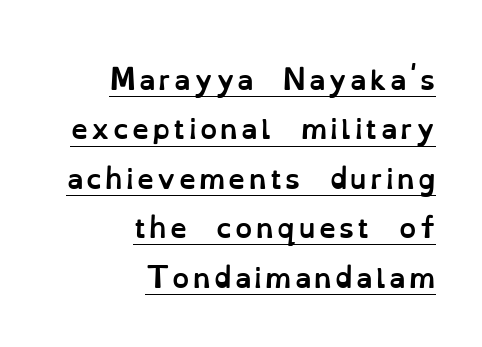
Notice how thick the strokes are: this is what a full bold looks like. The rendered words wear a rule along their underside. It's the straight-up-and-down kind of type. Typeset ragged left — the right edge is the straight one.
